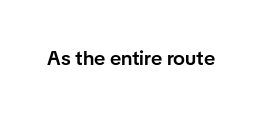
{"italic": "no", "bold": "semi", "underline": "no", "letter_spacing": "normal", "letter_spacing_em": 0.0, "glyph_px": 20}
